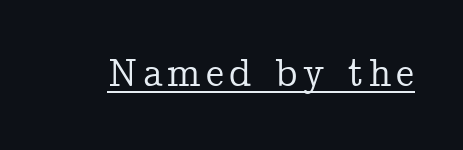
{"serif": "yes", "italic": "no", "width": "normal", "stroke_contrast": "low", "x_height": "medium", "monospaced": "no", "underline": "yes", "glyph_px": 40}
